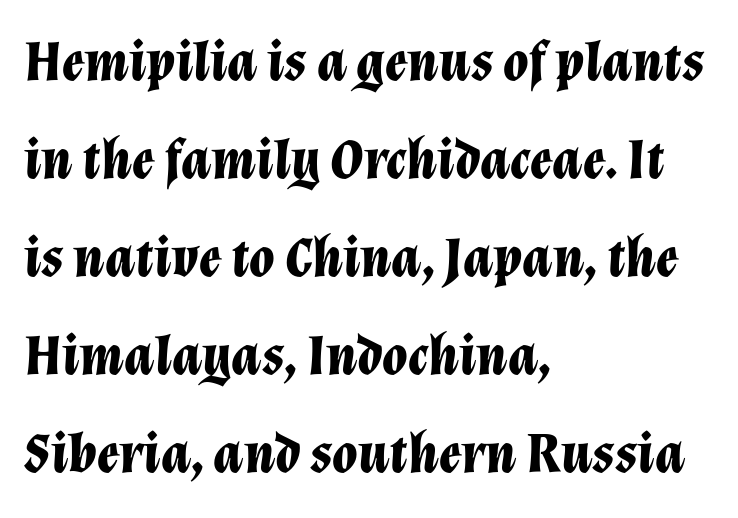
{"italic": "yes", "lean": "right", "slant_degrees": 12, "bold": "yes", "weight": "bold", "width": "normal", "stroke_contrast": "low", "x_height": "medium", "monospaced": "no", "underline": "no", "align": "left", "line_spacing": "normal", "line_spacing_ratio": 1.69, "letter_spacing": "normal", "letter_spacing_em": 0.0, "glyph_px": 58}
